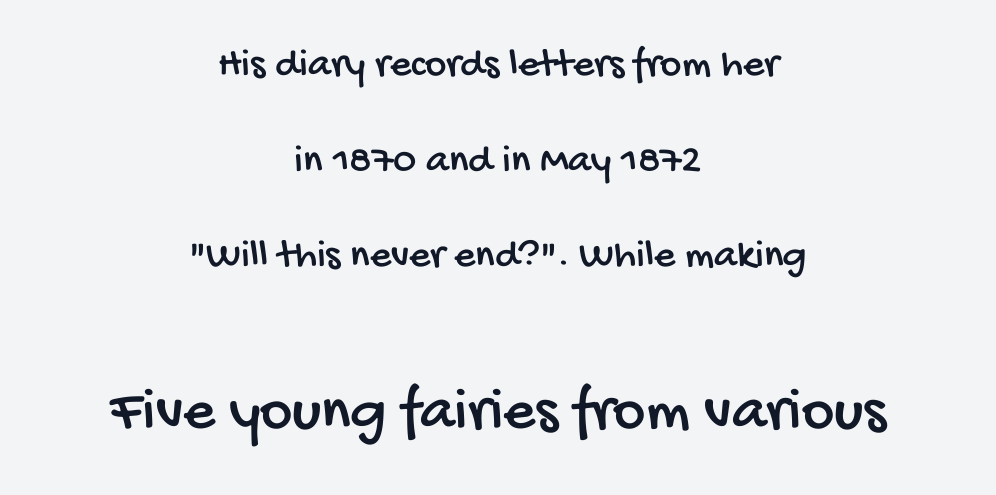
Q: Is the typeface a serif or a sans-serif typeface? A: Sans-serif.
Q: Is the text underlined? A: No.
Q: How is the paragraph aligned? A: Centered.
Q: Is the spacing between letters normal or unusually wide? A: Normal.
Q: Is the spacing between lines tight, normal or loose? A: Loose.
Q: Which block of text is set in a larger size, the first (top) or the second (bottom)? A: The second (bottom) one.
Q: Width (condensed, normal, or wide)? A: Condensed.
Q: Stroke contrast? A: Low.
Q: x-height? A: Large.
Q: Monospaced? A: No.
